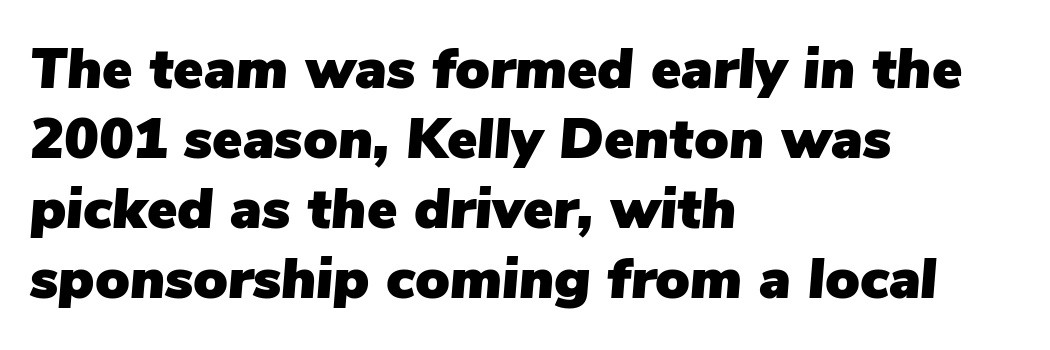
Standard letterfit; no display-style spreading of the glyphs. Slanted lettering throughout. The compositor pushed each line to the left boundary. Beneath every word, the page is bare.
